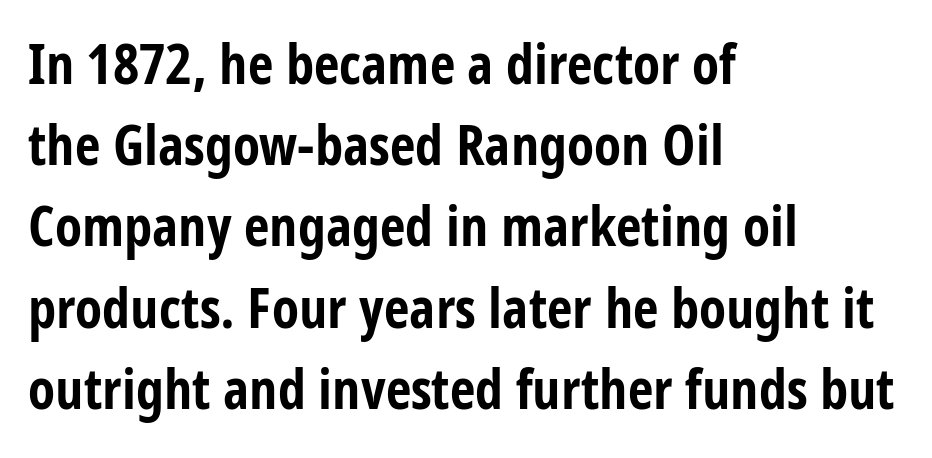
The image shows 56 px bold, condensed sans-serif type, upright; set left-aligned, normal line spacing (1.45x), normal letter spacing, not underlined; low stroke contrast and a large x-height.
